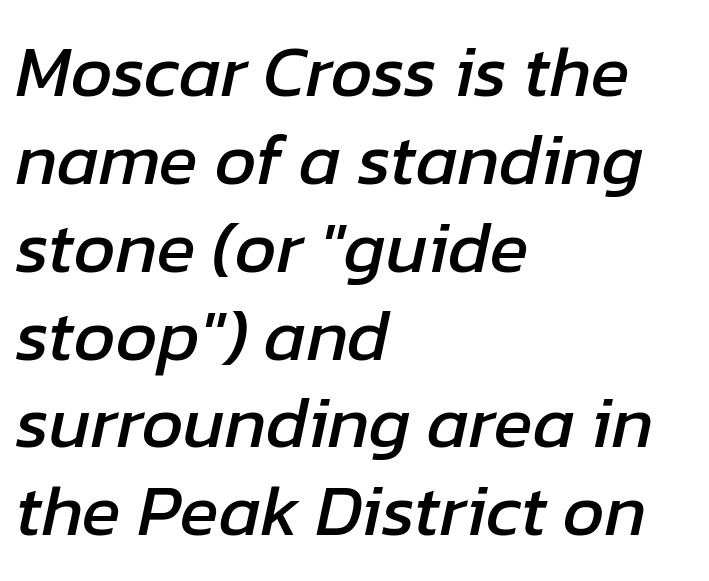
Default kerning and tracking; the words read as compact shapes. Note the varied advance widths — an 'i' is clearly narrower than an 'm'. Line beginnings align vertically; line endings do not. The words here are not underlined. Yep, that's italic — everything's leaning.
